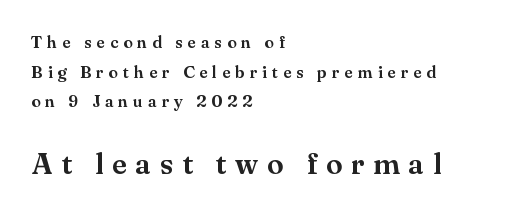
You get the small type first, then a jump to larger type. Font category for this specimen: serif. Only glyphs here, with clear space below each row. There is plenty of visible air inserted between adjacent glyphs.
